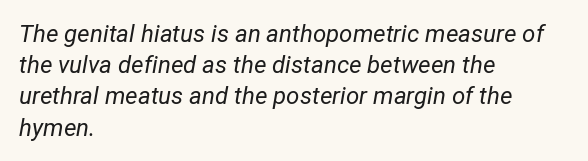
The area under the type is left untouched. These lines sit exactly where default settings would place them. The letters are slanted; this is an italic face. Stem width sits at or under what a default text font uses. This sample uses plain, unmodified letter spacing. This rendering uses left alignment, leaving the right contour irregular.
